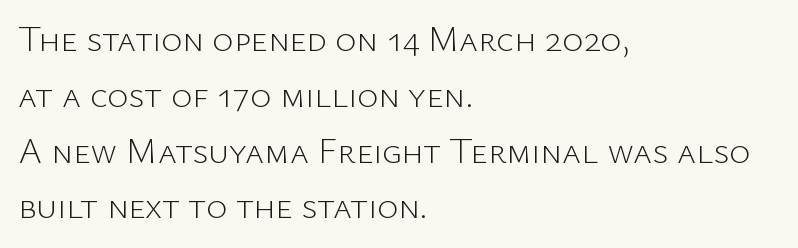
Q: Is the text bold? A: No.
Q: Is the text italic (slanted)? A: No, it is upright.
Q: Is the typeface a serif or a sans-serif typeface? A: Sans-serif.
Q: Is the text underlined? A: No.
Q: How is the paragraph aligned? A: Left-aligned.
Q: Is the spacing between letters normal or unusually wide? A: Normal.
Q: Is the spacing between lines tight, normal or loose? A: Normal.
Q: Width (condensed, normal, or wide)? A: Normal.
Q: Stroke contrast? A: Low.
Q: x-height? A: Medium.
Q: Monospaced? A: No.
